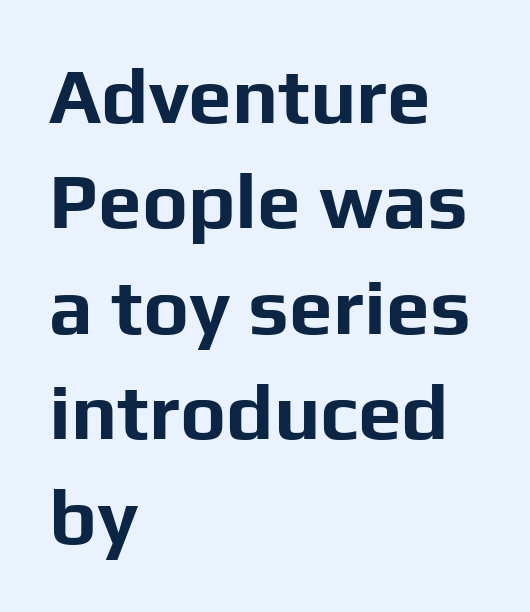
In terms of posture, this sample is upright. Unmarked baselines from the first word to the last. A typesetter would call this zero additional tracking. Plenty of ink on the page — the face is bold.
